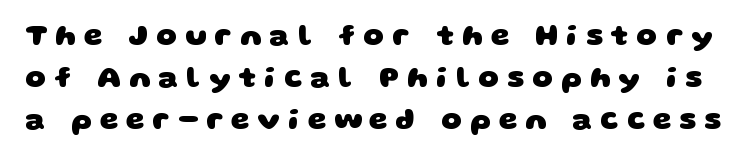
The image shows 29 px heavy, wide sans-serif type; set normal line spacing (1.44x), unusually wide letter spacing (+0.28 em), not underlined; low stroke contrast and a large x-height.
